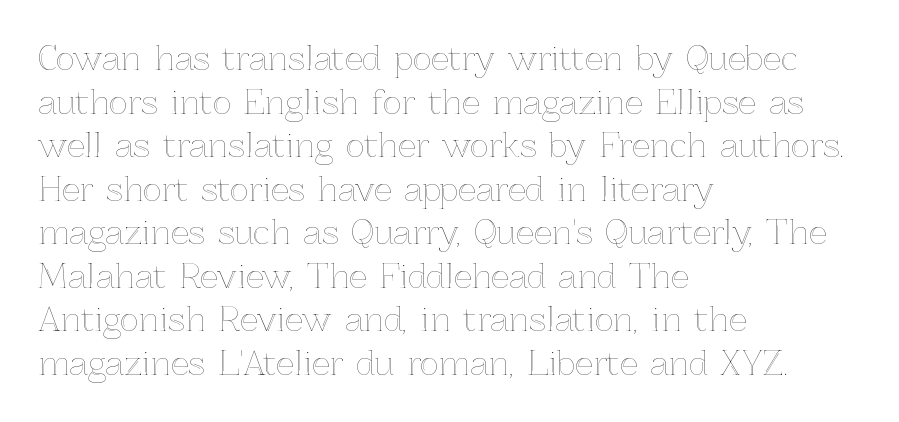
The rag falls on the right side of this text block. Ascenders rise straight up at ninety degrees. Baseline-to-baseline distance is the conventional proportion of letter height. A clean baseline with only descenders dipping below it. Proportional: the letters do not fall into vertical columns.
